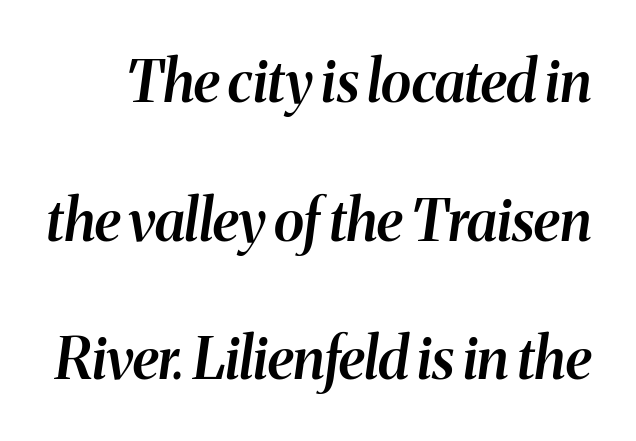
Q: Is the text bold? A: Semi-bold.
Q: Is the text italic (slanted)? A: Yes, it leans right by about 8 degrees.
Q: Is the text underlined? A: No.
Q: Is the spacing between letters normal or unusually wide? A: Normal.
Q: Is the spacing between lines tight, normal or loose? A: Loose.
Q: Width (condensed, normal, or wide)? A: Normal.
Q: Stroke contrast? A: Medium.
Q: x-height? A: Medium.
Q: Monospaced? A: No.
